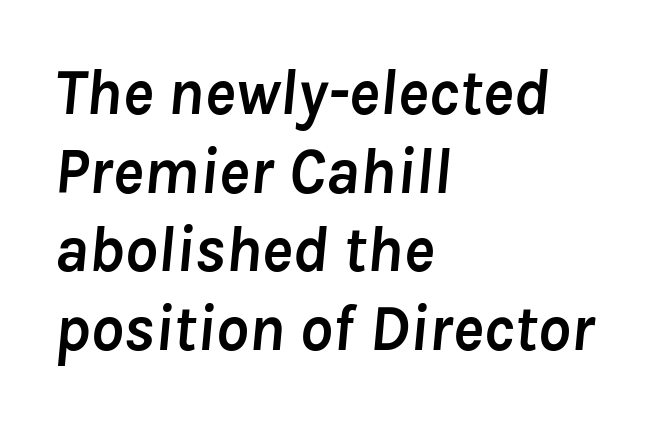
The image shows 65 px semibold type, italic (leaning right); set left-aligned, line spacing 1.21x, normal letter spacing, not underlined; low stroke contrast and a medium x-height.
